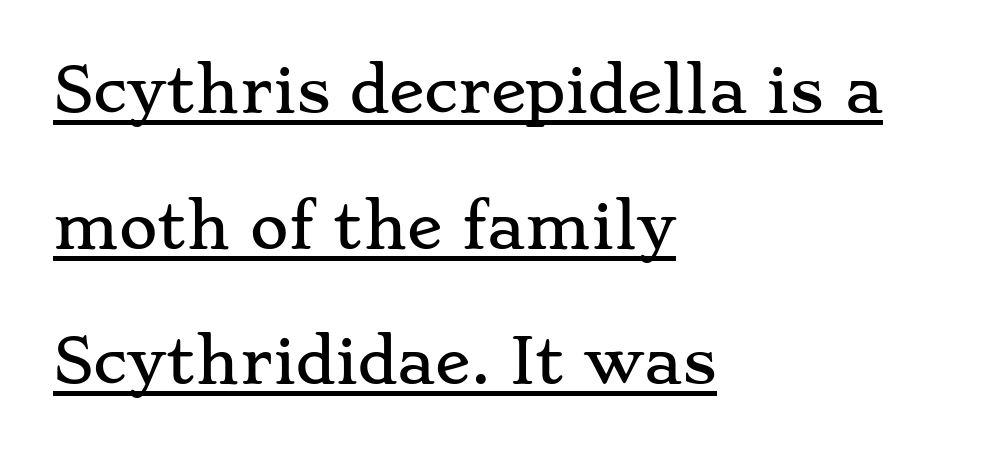
The image shows 59 px wide serif type, upright; set left-aligned, loose line spacing (2.3x), normal letter spacing, underlined; low stroke contrast and a small x-height.
